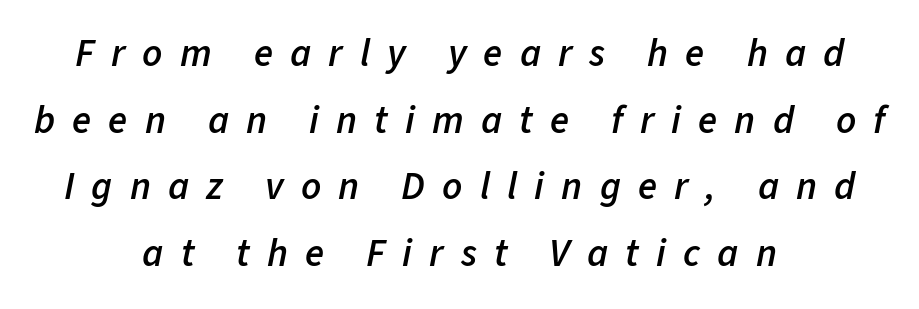
The compositor balanced each line on the midline. Beneath every word, the page is bare. How are the letters spaced? Widely, with obvious added tracking. Slightly chunky letters — semibold, I'd say, not full bold. The axis of the letterforms is tilted away from vertical.
